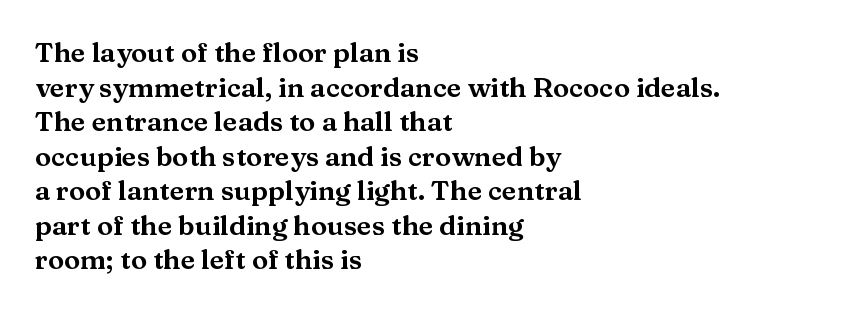
You could call the tracking neutral — neither tight nor loose. Interline gaps are of average width in this sample. The zone under the glyphs is completely vacant. A classic flush-left, rag-right setting is used for this passage. Style check: upright.
